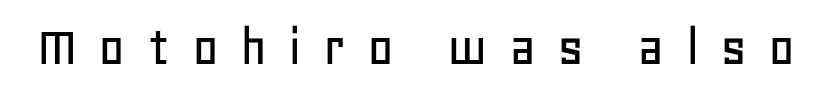
{"serif": "no", "italic": "no", "width": "normal", "stroke_contrast": "low", "x_height": "large", "monospaced": "no", "underline": "no", "letter_spacing": "wide", "letter_spacing_em": 0.36, "glyph_px": 58}
